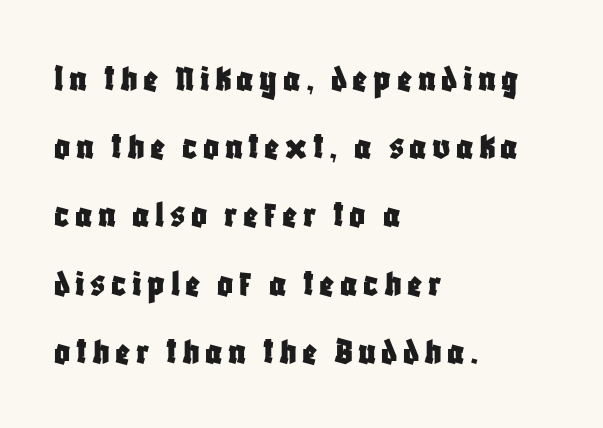
{"serif": "no", "italic": "no", "width": "condensed", "stroke_contrast": "low", "x_height": "large", "monospaced": "no", "underline": "no", "align": "left", "line_spacing_ratio": 1.75, "glyph_px": 39}
